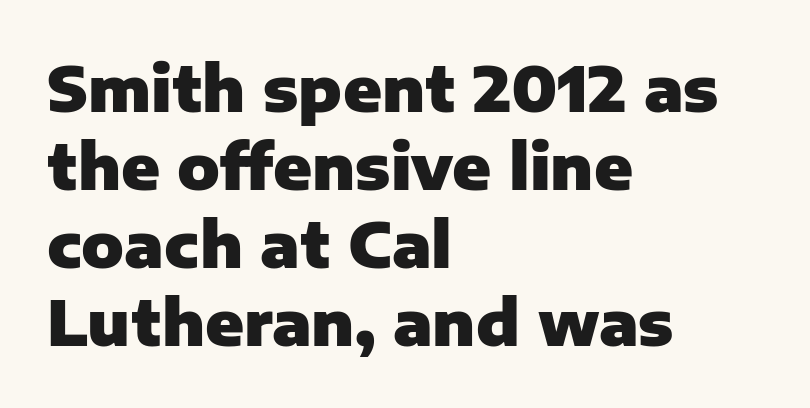
{"serif": "no", "italic": "no", "bold": "yes", "weight": "heavy", "width": "normal", "stroke_contrast": "low", "x_height": "medium", "monospaced": "no", "underline": "no", "align": "left", "line_spacing_ratio": 1.24, "letter_spacing": "normal", "letter_spacing_em": 0.0, "glyph_px": 63}
